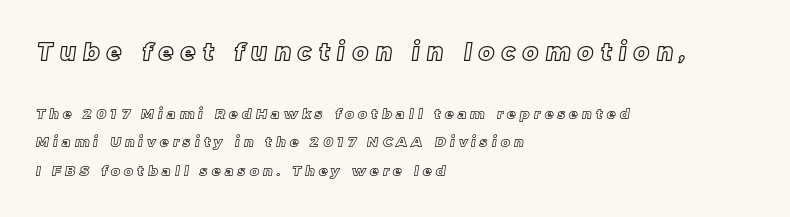
{"underline": "no", "align": "left", "line_spacing": "loose", "line_spacing_ratio": 2.06, "letter_spacing": "wide", "letter_spacing_em": 0.31, "larger_block": "first", "size_ratio": 1.71, "glyph_px": 24}
